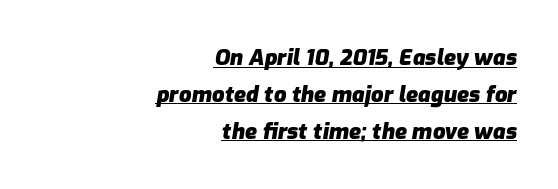
{"italic": "yes", "lean": "right", "slant_degrees": 9, "bold": "yes", "underline": "yes", "align": "right", "line_spacing": "normal", "line_spacing_ratio": 1.68, "letter_spacing": "normal", "letter_spacing_em": 0.0, "glyph_px": 22}
